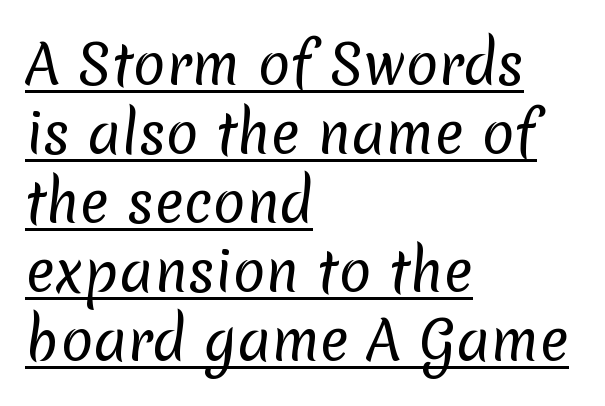
{"serif": "no", "bold": "no", "weight": "regular", "width": "normal", "stroke_contrast": "low", "x_height": "medium", "monospaced": "no", "underline": "yes", "align": "left", "line_spacing": "normal", "line_spacing_ratio": 1.28, "letter_spacing": "normal", "letter_spacing_em": 0.0, "glyph_px": 54}
